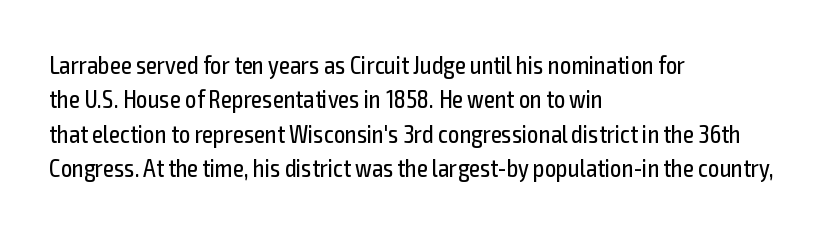
{"italic": "no", "bold": "no", "underline": "no", "align": "left", "line_spacing": "normal", "line_spacing_ratio": 1.38, "letter_spacing": "normal", "letter_spacing_em": 0.0, "glyph_px": 25}
